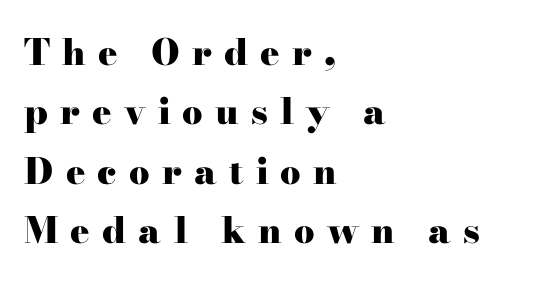
Q: Is the text bold? A: Yes.
Q: Is the text italic (slanted)? A: No, it is upright.
Q: Is the typeface a serif or a sans-serif typeface? A: Serif.
Q: Is the text underlined? A: No.
Q: How is the paragraph aligned? A: Left-aligned.
Q: Is the spacing between letters normal or unusually wide? A: Unusually wide.
Q: Is the spacing between lines tight, normal or loose? A: Normal.
Q: Width (condensed, normal, or wide)? A: Wide.
Q: Stroke contrast? A: High.
Q: x-height? A: Small.
Q: Monospaced? A: No.
